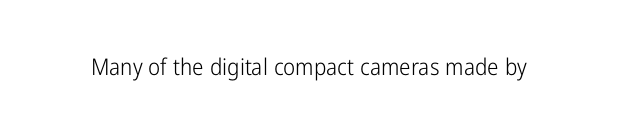
The type is set solid horizontally, with unmodified tracking. Words float on clear page, feet unadorned. A quiet, ordinary-to-light weight characterises the typeface. The type sits square on the baseline with zero lean.
